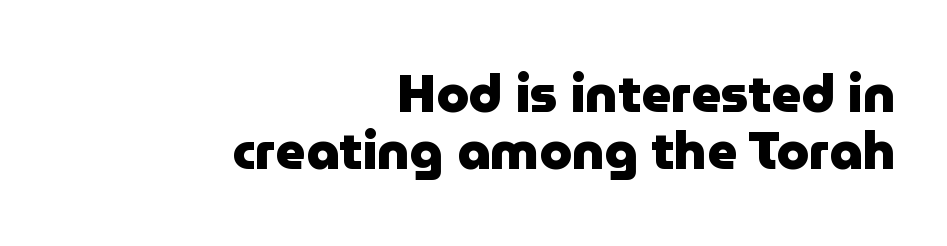
Q: Is the text bold? A: Yes.
Q: Is the text italic (slanted)? A: No, it is upright.
Q: Is the typeface a serif or a sans-serif typeface? A: Sans-serif.
Q: Is the text underlined? A: No.
Q: How is the paragraph aligned? A: Right-aligned.
Q: Is the spacing between letters normal or unusually wide? A: Normal.
Q: Is the spacing between lines tight, normal or loose? A: Tight.
Q: Width (condensed, normal, or wide)? A: Normal.
Q: Stroke contrast? A: Low.
Q: x-height? A: Medium.
Q: Monospaced? A: No.
